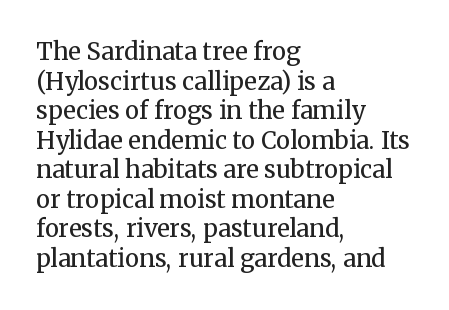
{"italic": "no", "bold": "no", "underline": "no", "align": "left", "line_spacing_ratio": 1.23, "letter_spacing": "normal", "letter_spacing_em": 0.0, "glyph_px": 24}
